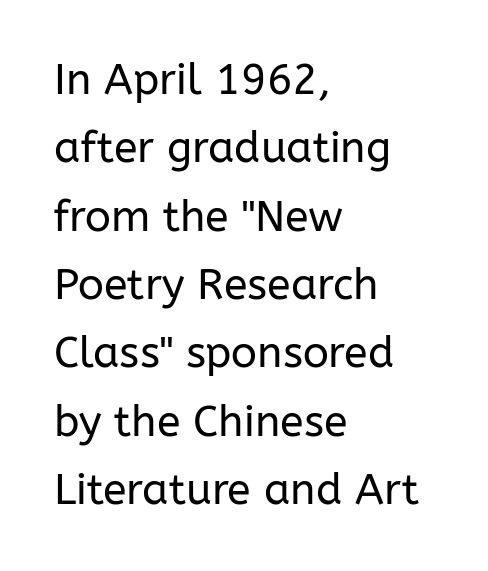
The image shows 43 px regular-weight sans-serif type, upright; set left-aligned, normal line spacing (1.59x), normal letter spacing, not underlined; low stroke contrast and a medium x-height.
